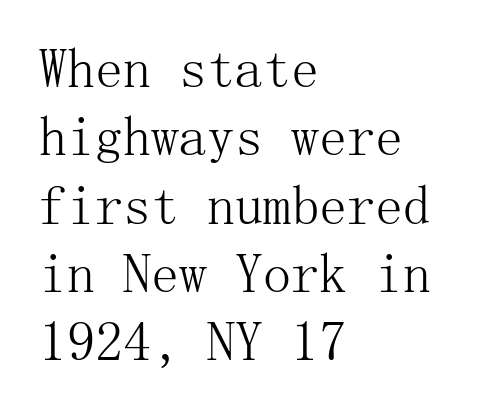
Q: Is the text bold? A: No.
Q: Is the text italic (slanted)? A: No, it is upright.
Q: Is the typeface a serif or a sans-serif typeface? A: Serif.
Q: Is the text underlined? A: No.
Q: How is the paragraph aligned? A: Left-aligned.
Q: Is the spacing between letters normal or unusually wide? A: Normal.
Q: Width (condensed, normal, or wide)? A: Normal.
Q: Stroke contrast? A: Medium.
Q: x-height? A: Medium.
